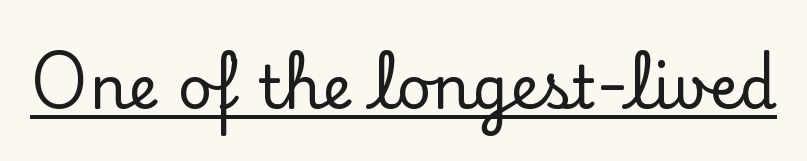
{"serif": "yes", "italic": "no", "width": "normal", "stroke_contrast": "low", "x_height": "small", "monospaced": "no", "underline": "yes", "letter_spacing": "normal", "letter_spacing_em": 0.0, "glyph_px": 60}
